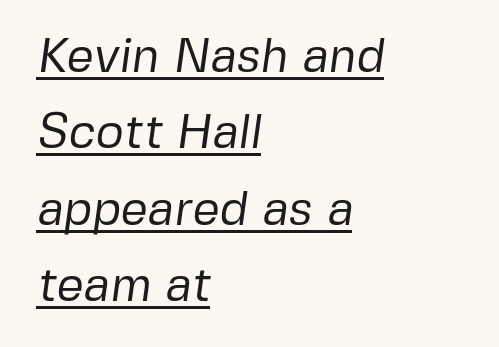
You could not count columns in this text — the font is proportionally spaced. Left-aligned paragraph, ragged on the right. These characters rest on top of a visible drawn line. Does extra space separate the letters? No, they use regular spacing. This block has exactly the height ordinary leading produces.
